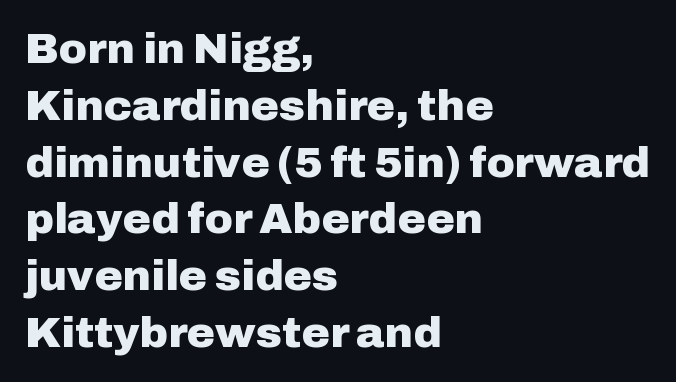
{"serif": "no", "italic": "no", "bold": "yes", "weight": "heavy", "width": "normal", "stroke_contrast": "low", "x_height": "medium", "monospaced": "no", "underline": "no", "align": "left", "line_spacing": "normal", "line_spacing_ratio": 1.32, "letter_spacing": "normal", "letter_spacing_em": 0.0, "glyph_px": 43}
